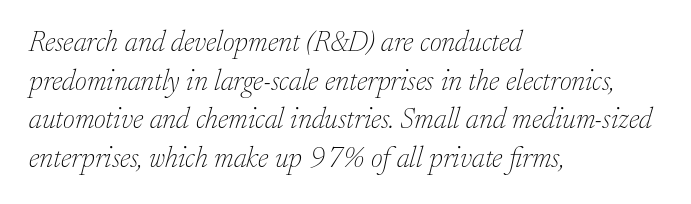
The glyphs in this specimen are seriffed. Underlining? Definitely not there. Each word holds together tightly as a unit, with standard inter-letter gaps. Typeset ragged right — the left edge is the straight one. Style check: oblique. The vertical gap from one line to the next is medium.
